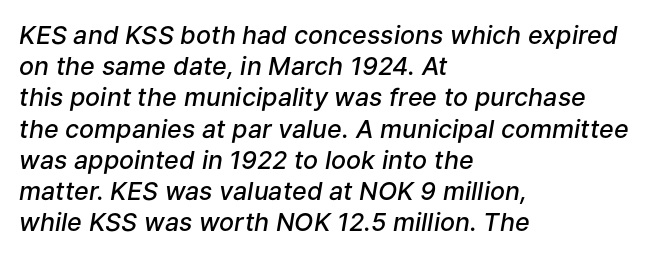
The image shows 25 px text type, italic (leaning right); set left-aligned, normal line spacing (1.25x), normal letter spacing, not underlined.
